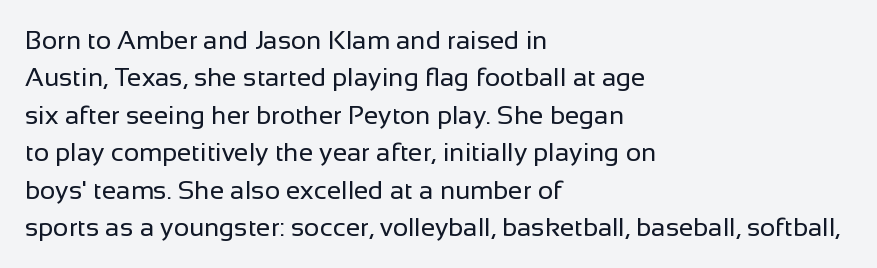
The image shows 26 px text type, upright; set left-aligned, normal line spacing (1.44x), normal letter spacing, not underlined.
